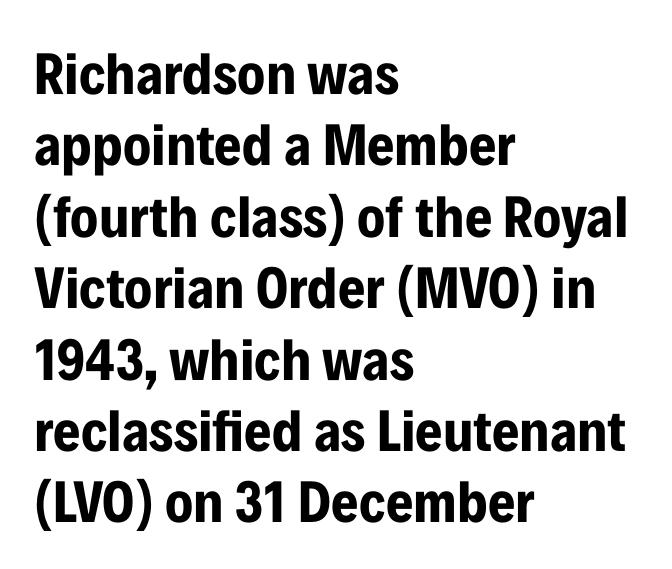
Q: Is the text bold? A: Yes.
Q: Is the text italic (slanted)? A: No, it is upright.
Q: Is the typeface a serif or a sans-serif typeface? A: Sans-serif.
Q: Is the text underlined? A: No.
Q: How is the paragraph aligned? A: Left-aligned.
Q: Is the spacing between letters normal or unusually wide? A: Normal.
Q: Width (condensed, normal, or wide)? A: Condensed.
Q: Stroke contrast? A: Low.
Q: x-height? A: Medium.
Q: Monospaced? A: No.
